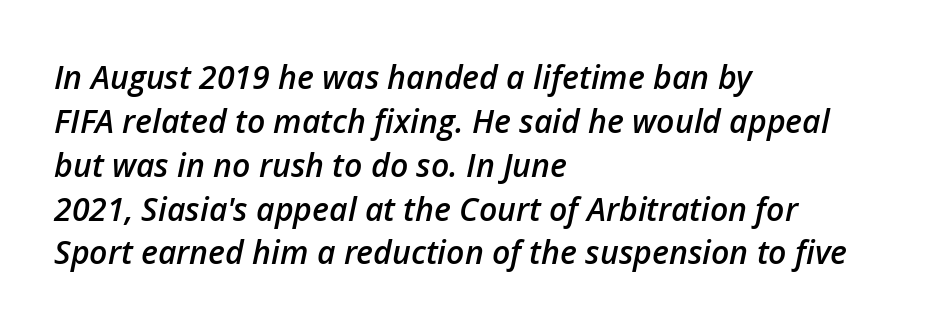
Note the varied advance widths — an 'i' is clearly narrower than an 'm'. Where is the straight margin? On the left. Looking at the ascenders, they clearly lean. Notice how descenders clear the ascenders below comfortably — that's standard leading. Does extra space separate the letters? No, they use regular spacing.
